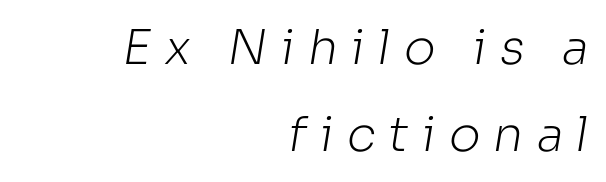
The image shows 48 px light sans-serif type; set right-aligned, line spacing 1.81x, unusually wide letter spacing (+0.27 em), not underlined; low stroke contrast and a medium x-height.
